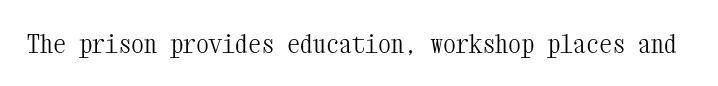
The image shows 26 px text type, upright; set normal letter spacing, not underlined.
